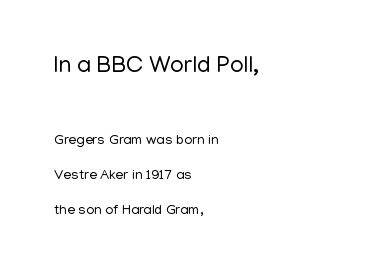
Q: Is the text bold? A: No.
Q: Is the text italic (slanted)? A: No, it is upright.
Q: Is the text underlined? A: No.
Q: How is the paragraph aligned? A: Left-aligned.
Q: Is the spacing between letters normal or unusually wide? A: Normal.
Q: Is the spacing between lines tight, normal or loose? A: Loose.
Q: Which block of text is set in a larger size, the first (top) or the second (bottom)? A: The first (top) one.
